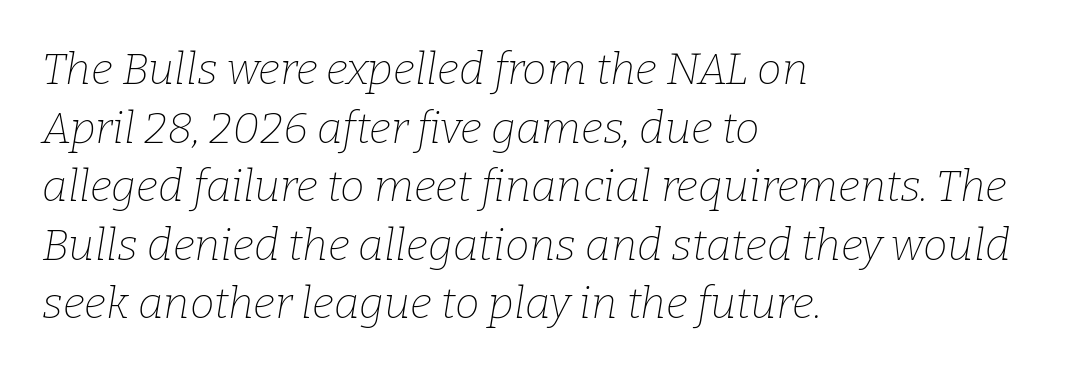
The image shows 44 px thin serif type, italic (leaning right); set left-aligned, normal line spacing (1.33x), normal letter spacing, not underlined; low stroke contrast and a medium x-height.
